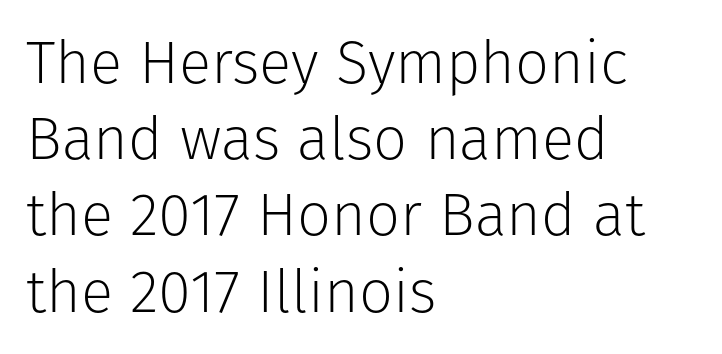
The letterforms sit shoulder to shoulder at normal distance. Regular leading. Ordinary non-slanted type is in use. Horizontal alignment here is leftward, the default for most running prose.
